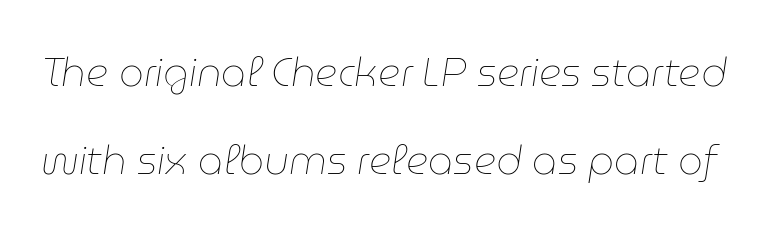
The image shows 39 px thin type, italic (leaning right); set loose line spacing (2.25x), normal letter spacing, not underlined; low stroke contrast and a medium x-height.
